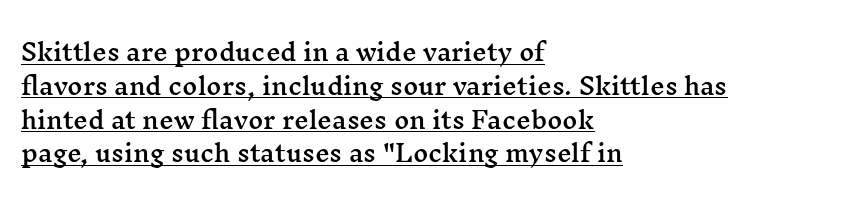
Q: Is the text italic (slanted)? A: No, it is upright.
Q: Is the text underlined? A: Yes.
Q: How is the paragraph aligned? A: Left-aligned.
Q: Is the spacing between letters normal or unusually wide? A: Normal.
Q: Is the spacing between lines tight, normal or loose? A: Normal.
